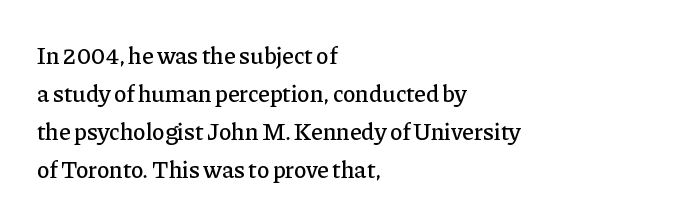
Q: Is the text italic (slanted)? A: No, it is upright.
Q: Is the text underlined? A: No.
Q: How is the paragraph aligned? A: Left-aligned.
Q: Is the spacing between letters normal or unusually wide? A: Normal.
Q: Is the spacing between lines tight, normal or loose? A: Normal.
